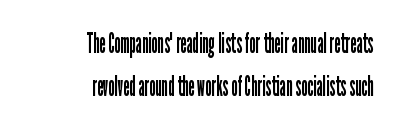
Q: Is the text bold? A: No.
Q: Is the text italic (slanted)? A: No, it is upright.
Q: Is the typeface a serif or a sans-serif typeface? A: Sans-serif.
Q: Is the text underlined? A: No.
Q: How is the paragraph aligned? A: Right-aligned.
Q: Is the spacing between letters normal or unusually wide? A: Normal.
Q: Is the spacing between lines tight, normal or loose? A: Normal.
Q: Width (condensed, normal, or wide)? A: Condensed.
Q: Stroke contrast? A: Low.
Q: x-height? A: Medium.
Q: Monospaced? A: No.
